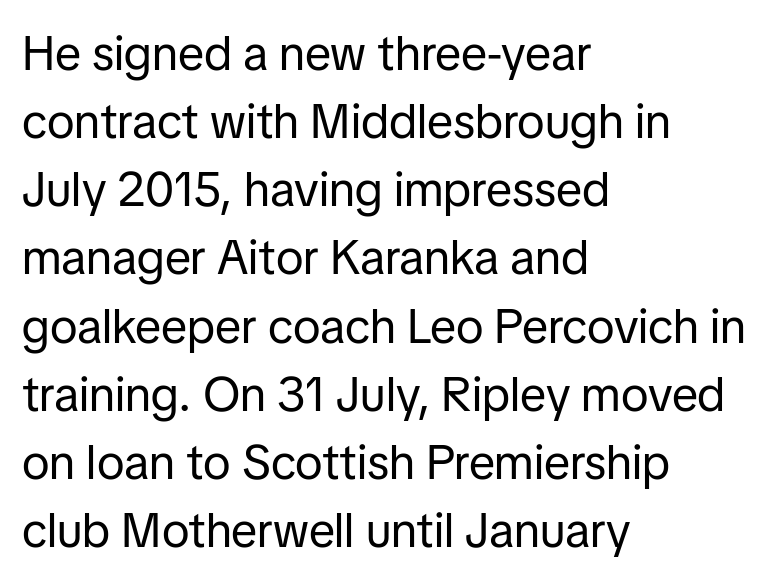
{"serif": "no", "italic": "no", "bold": "no", "weight": "regular", "width": "normal", "stroke_contrast": "low", "x_height": "medium", "monospaced": "no", "underline": "no", "align": "left", "line_spacing": "normal", "line_spacing_ratio": 1.42, "letter_spacing": "normal", "letter_spacing_em": 0.0, "glyph_px": 48}
